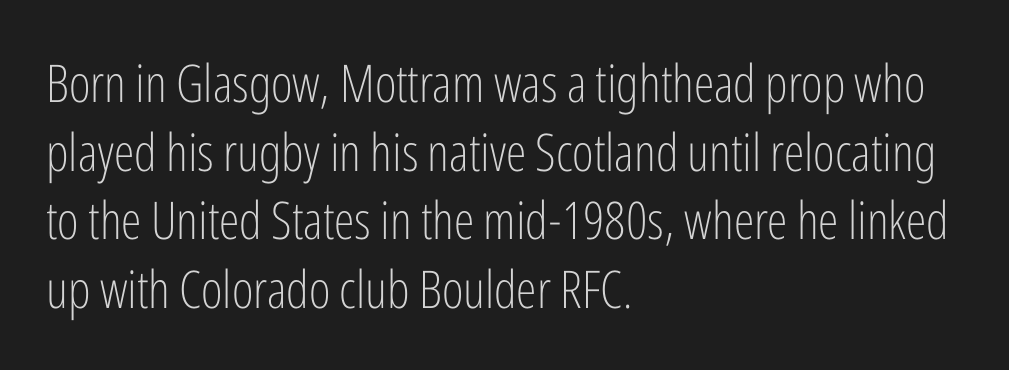
{"serif": "no", "italic": "no", "bold": "no", "weight": "light", "width": "condensed", "stroke_contrast": "low", "x_height": "medium", "monospaced": "no", "underline": "no", "align": "left", "line_spacing": "normal", "line_spacing_ratio": 1.32, "letter_spacing": "normal", "letter_spacing_em": 0.0, "glyph_px": 52}
